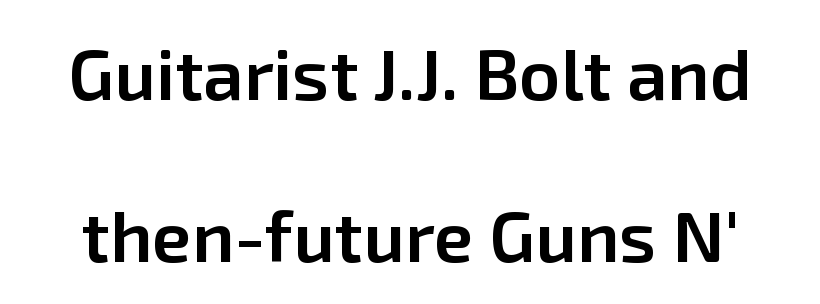
The type sits square on the baseline with zero lean. Honestly, there is no underline to notice here at all. The rendering uses natural spacing where letterforms have individual widths. Emphasis by weight is partial: semibold. The passage shown has conventional tracking throughout. Interline gaps are noticeably wide in this sample.
